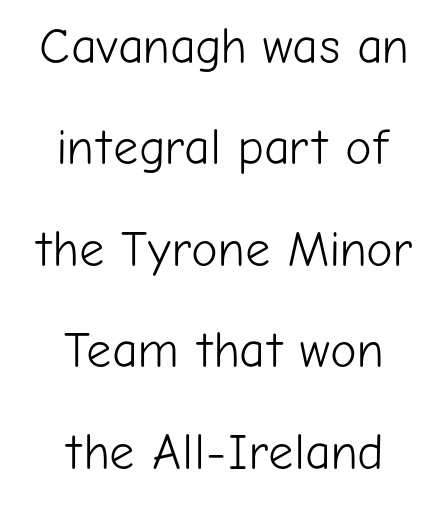
The image shows 50 px light sans-serif type, upright; set centered, loose line spacing (2.03x), normal letter spacing, not underlined; low stroke contrast and a medium x-height.
